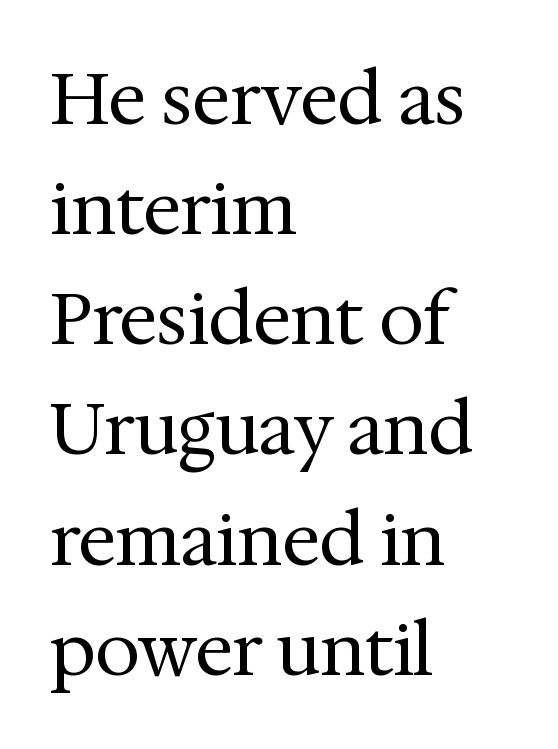
Ascenders rise straight up at ninety degrees. Normally led — the rows are evenly, conventionally spaced. Is this a fixed-width face? No — the glyphs have proportional, varying widths. The line texture is even and compact thanks to regular tracking. This is not heavy type; no bold has been used.
